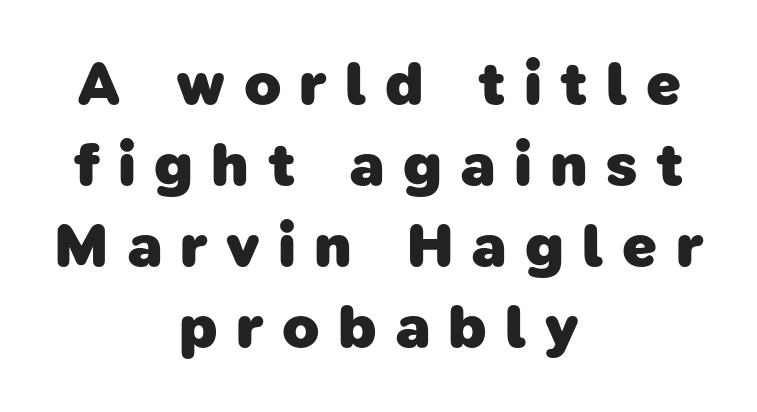
The image shows 61 px heavy sans-serif type; set centered, normal line spacing (1.33x), unusually wide letter spacing (+0.3 em), not underlined; low stroke contrast and a medium x-height.
